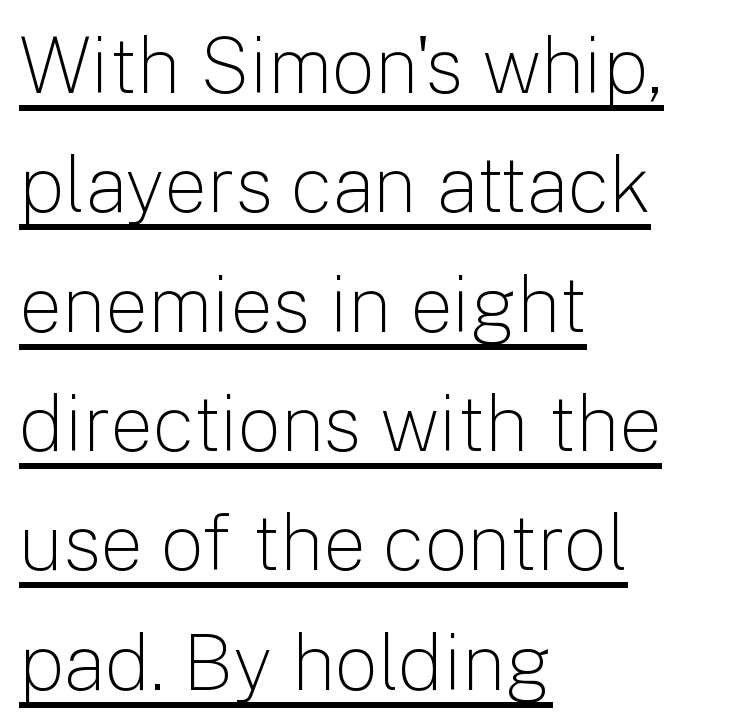
Q: Is the text bold? A: No.
Q: Is the text italic (slanted)? A: No, it is upright.
Q: Is the typeface a serif or a sans-serif typeface? A: Sans-serif.
Q: Is the text underlined? A: Yes.
Q: How is the paragraph aligned? A: Left-aligned.
Q: Is the spacing between letters normal or unusually wide? A: Normal.
Q: Is the spacing between lines tight, normal or loose? A: Normal.
Q: Width (condensed, normal, or wide)? A: Normal.
Q: Stroke contrast? A: Low.
Q: x-height? A: Medium.
Q: Monospaced? A: No.
